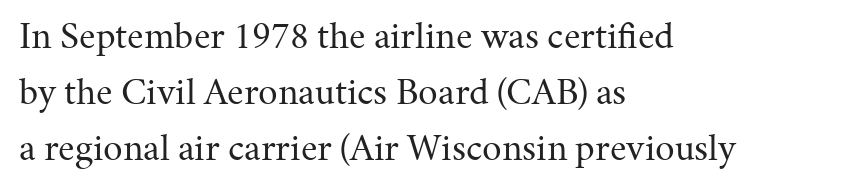
If you drew a line through each stem, it would be perfectly vertical. Nothing heavy about these letters — not bold at all. In terms of letterspacing, this is plain default setting. Underline: absent. If you drew a ruler down the left edge, every line would touch it. Successive baselines arrive at the customary interval.
